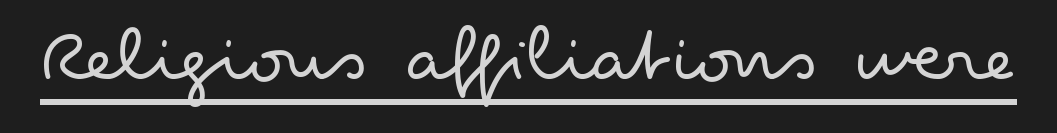
{"serif": "no", "italic": "no", "bold": "no", "weight": "light", "width": "wide", "stroke_contrast": "low", "x_height": "small", "monospaced": "no", "underline": "yes", "letter_spacing": "normal", "letter_spacing_em": 0.0, "glyph_px": 80}
